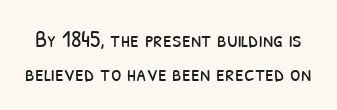
The image shows 24 px text type; set normal line spacing (1.4x), normal letter spacing, not underlined.
